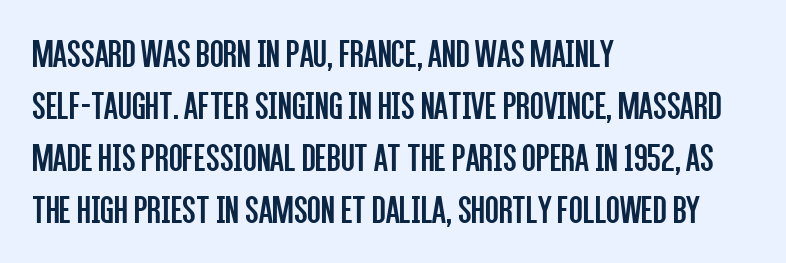
The image shows 40 px regular-weight, condensed sans-serif type, upright; set left-aligned, normal line spacing (1.3x), normal letter spacing, not underlined; low stroke contrast and a large x-height.
